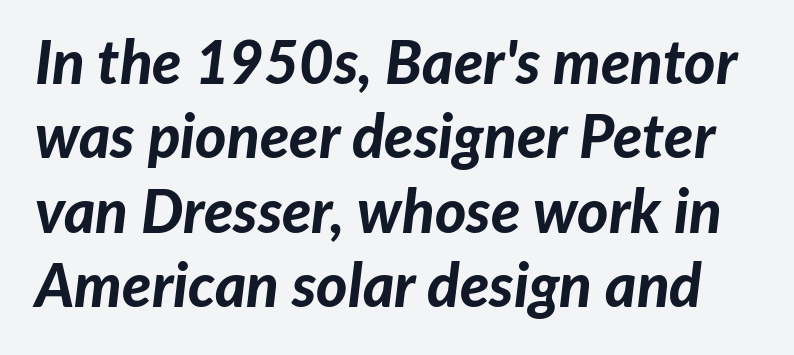
The image shows 60 px bold type, italic (leaning right); set line spacing 1.24x, normal letter spacing, not underlined; low stroke contrast and a medium x-height.
